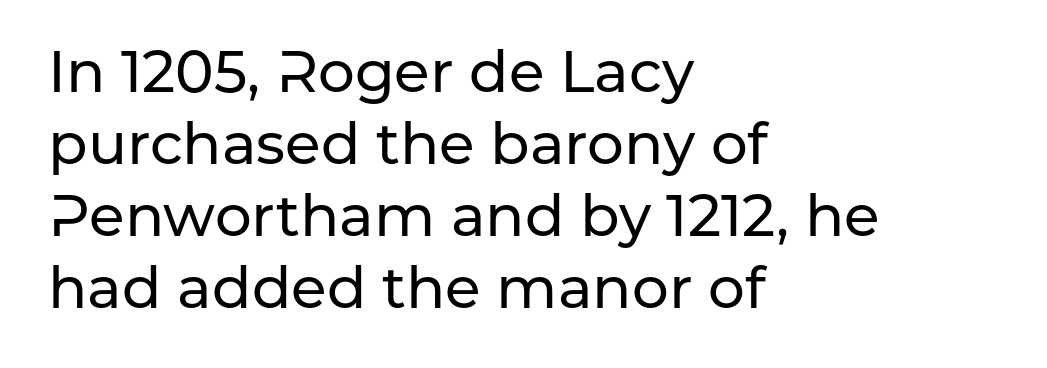
Q: Is the text italic (slanted)? A: No, it is upright.
Q: Is the typeface a serif or a sans-serif typeface? A: Sans-serif.
Q: Is the text underlined? A: No.
Q: How is the paragraph aligned? A: Left-aligned.
Q: Is the spacing between letters normal or unusually wide? A: Normal.
Q: Width (condensed, normal, or wide)? A: Normal.
Q: Stroke contrast? A: Low.
Q: x-height? A: Medium.
Q: Monospaced? A: No.
